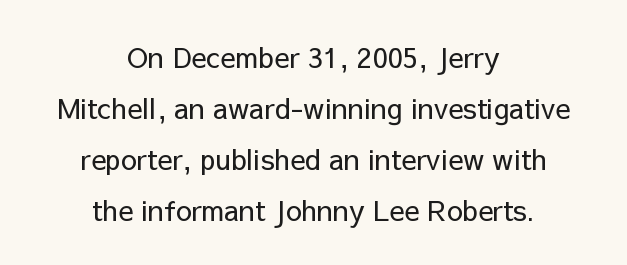
Look at the tracking — it's just the regular setting, nothing added. Look at the bottom of the vertical strokes: they stop flat, with no serifs. Line starts and ends both wander, symmetrically. No extra ink here — the face is not bold. The letters advance in unequal steps, a hallmark of proportional type. Check the space under the baseline: it is left empty.
